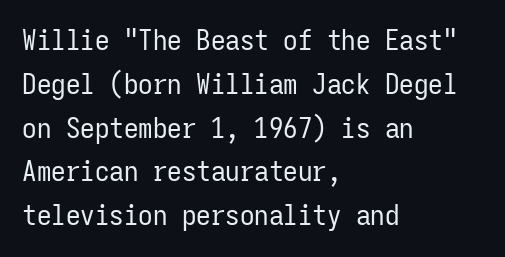
Q: Is the text bold? A: No.
Q: Is the text italic (slanted)? A: No, it is upright.
Q: Is the typeface a serif or a sans-serif typeface? A: Sans-serif.
Q: Is the text underlined? A: No.
Q: How is the paragraph aligned? A: Left-aligned.
Q: Is the spacing between letters normal or unusually wide? A: Normal.
Q: Is the spacing between lines tight, normal or loose? A: Normal.
Q: Width (condensed, normal, or wide)? A: Condensed.
Q: Stroke contrast? A: Low.
Q: x-height? A: Medium.
Q: Monospaced? A: Yes.
